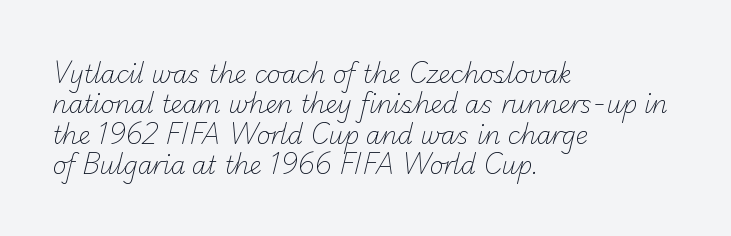
Q: Is the text bold? A: No.
Q: Is the text underlined? A: No.
Q: How is the paragraph aligned? A: Left-aligned.
Q: Is the spacing between letters normal or unusually wide? A: Normal.
Q: Is the spacing between lines tight, normal or loose? A: Normal.
